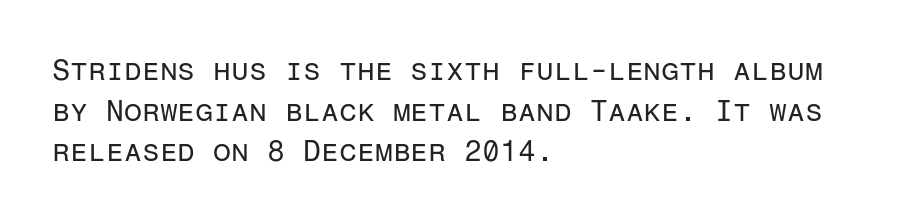
Q: Is the text bold? A: No.
Q: Is the text italic (slanted)? A: No, it is upright.
Q: Is the typeface a serif or a sans-serif typeface? A: Sans-serif.
Q: Is the text underlined? A: No.
Q: How is the paragraph aligned? A: Left-aligned.
Q: Is the spacing between letters normal or unusually wide? A: Normal.
Q: Is the spacing between lines tight, normal or loose? A: Normal.
Q: Width (condensed, normal, or wide)? A: Normal.
Q: Stroke contrast? A: Low.
Q: x-height? A: Medium.
Q: Monospaced? A: Yes.
